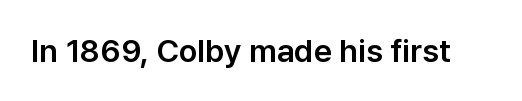
Q: Is the text italic (slanted)? A: No, it is upright.
Q: Is the typeface a serif or a sans-serif typeface? A: Sans-serif.
Q: Is the text underlined? A: No.
Q: Is the spacing between letters normal or unusually wide? A: Normal.
Q: Width (condensed, normal, or wide)? A: Normal.
Q: Stroke contrast? A: Low.
Q: x-height? A: Medium.
Q: Monospaced? A: No.
